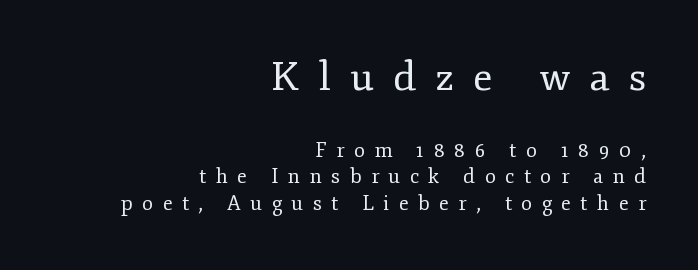
Q: Is the text bold? A: No.
Q: Is the text italic (slanted)? A: No, it is upright.
Q: Is the typeface a serif or a sans-serif typeface? A: Serif.
Q: Is the text underlined? A: No.
Q: How is the paragraph aligned? A: Right-aligned.
Q: Is the spacing between letters normal or unusually wide? A: Unusually wide.
Q: Is the spacing between lines tight, normal or loose? A: Normal.
Q: Which block of text is set in a larger size, the first (top) or the second (bottom)? A: The first (top) one.
Q: Width (condensed, normal, or wide)? A: Normal.
Q: Stroke contrast? A: Low.
Q: x-height? A: Small.
Q: Monospaced? A: No.
